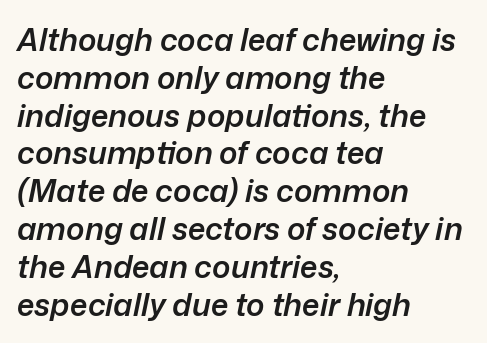
{"italic": "yes", "lean": "right", "slant_degrees": 12, "bold": "semi", "weight": "semibold", "width": "normal", "stroke_contrast": "low", "x_height": "medium", "monospaced": "no", "underline": "no", "align": "left", "line_spacing_ratio": 1.22, "letter_spacing": "normal", "letter_spacing_em": 0.0, "glyph_px": 31}
